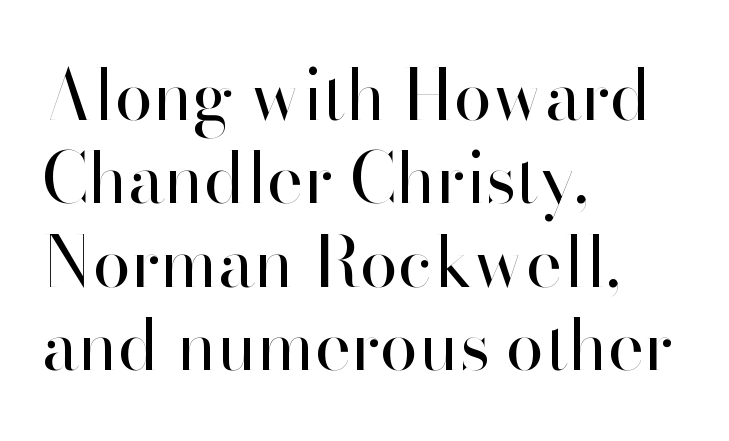
Q: Is the text bold? A: No.
Q: Is the text italic (slanted)? A: No, it is upright.
Q: Is the typeface a serif or a sans-serif typeface? A: Sans-serif.
Q: Is the text underlined? A: No.
Q: How is the paragraph aligned? A: Left-aligned.
Q: Is the spacing between letters normal or unusually wide? A: Normal.
Q: Width (condensed, normal, or wide)? A: Normal.
Q: Stroke contrast? A: High.
Q: x-height? A: Small.
Q: Monospaced? A: No.
